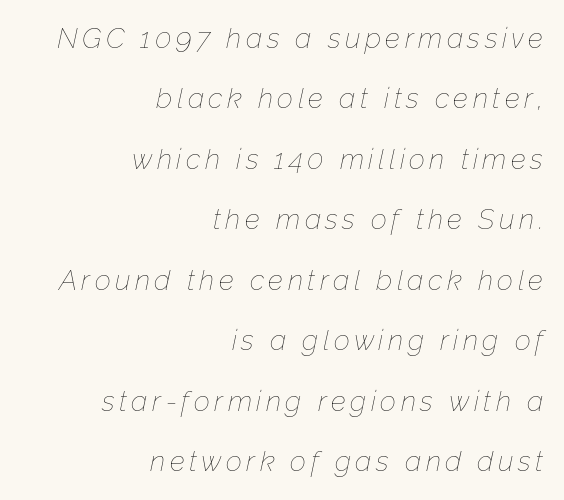
Q: Is the text bold? A: No.
Q: Is the text italic (slanted)? A: Yes, it leans right by about 12 degrees.
Q: Is the text underlined? A: No.
Q: How is the paragraph aligned? A: Right-aligned.
Q: Is the spacing between lines tight, normal or loose? A: Loose.
Q: Width (condensed, normal, or wide)? A: Normal.
Q: Stroke contrast? A: Low.
Q: x-height? A: Medium.
Q: Monospaced? A: No.
